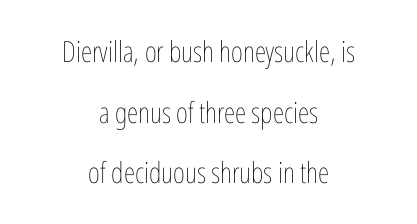
{"italic": "no", "bold": "no", "weight": "thin", "width": "condensed", "stroke_contrast": "low", "x_height": "medium", "monospaced": "no", "underline": "no", "align": "center", "line_spacing": "loose", "line_spacing_ratio": 2.09, "letter_spacing": "normal", "letter_spacing_em": 0.0, "glyph_px": 29}
